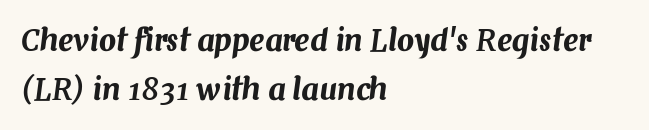
Q: Is the text italic (slanted)? A: Yes, it leans right by about 7 degrees.
Q: Is the text underlined? A: No.
Q: How is the paragraph aligned? A: Left-aligned.
Q: Is the spacing between letters normal or unusually wide? A: Normal.
Q: Is the spacing between lines tight, normal or loose? A: Normal.
Q: Width (condensed, normal, or wide)? A: Normal.
Q: Stroke contrast? A: Medium.
Q: x-height? A: Medium.
Q: Monospaced? A: No.
